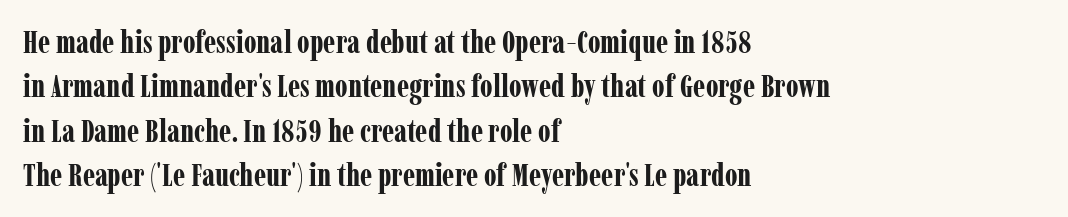
The image shows 31 px bold, condensed serif type, upright; set left-aligned, normal line spacing (1.43x), normal letter spacing, not underlined; low stroke contrast and a medium x-height.
